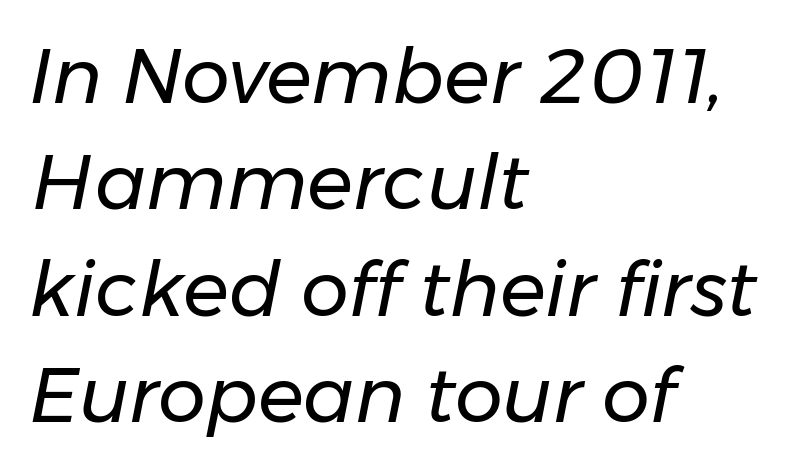
Q: Is the text bold? A: No.
Q: Is the text italic (slanted)? A: Yes, it leans right by about 11 degrees.
Q: Is the text underlined? A: No.
Q: How is the paragraph aligned? A: Left-aligned.
Q: Is the spacing between letters normal or unusually wide? A: Normal.
Q: Is the spacing between lines tight, normal or loose? A: Normal.
Q: Width (condensed, normal, or wide)? A: Normal.
Q: Stroke contrast? A: Low.
Q: x-height? A: Medium.
Q: Monospaced? A: No.
